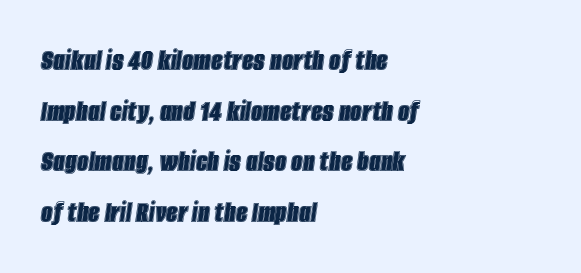
{"italic": "yes", "lean": "right", "slant_degrees": 8, "width": "condensed", "x_height": "large", "monospaced": "no", "underline": "no", "align": "left", "line_spacing": "normal", "line_spacing_ratio": 1.58, "letter_spacing": "normal", "letter_spacing_em": 0.0, "glyph_px": 32}
